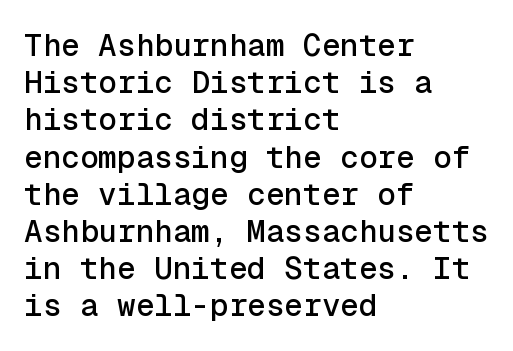
The image shows 31 px sans-serif type, upright, monospaced; set left-aligned, line spacing 1.2x, normal letter spacing, not underlined; a medium x-height.
